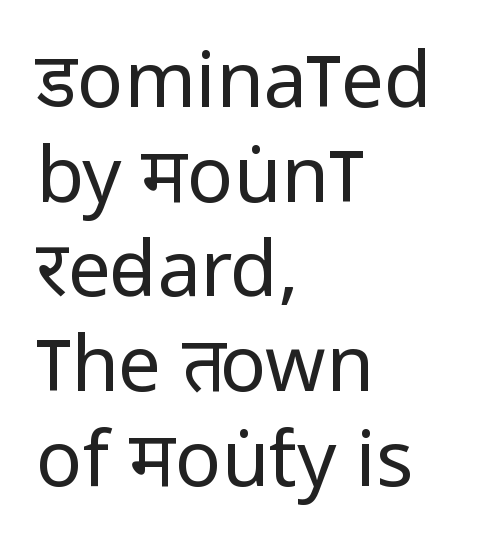
The face looks like a standard text weight, possibly lighter. The passage shown is not underscored anywhere. Observe the absence of serifs on each vertical stroke in this sample. Do the characters align in a grid? No, the font is proportional. A typesetter would mark this as roman, not italic.
